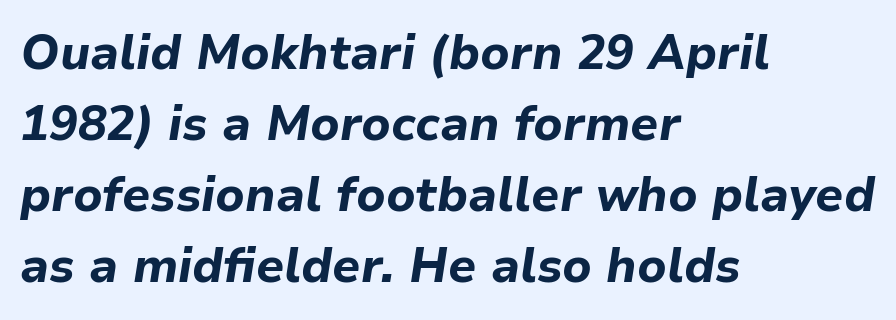
{"italic": "yes", "lean": "right", "slant_degrees": 9, "bold": "yes", "weight": "bold", "width": "normal", "stroke_contrast": "low", "x_height": "medium", "monospaced": "no", "underline": "no", "align": "left", "line_spacing": "normal", "line_spacing_ratio": 1.48, "letter_spacing": "normal", "letter_spacing_em": 0.0, "glyph_px": 48}
